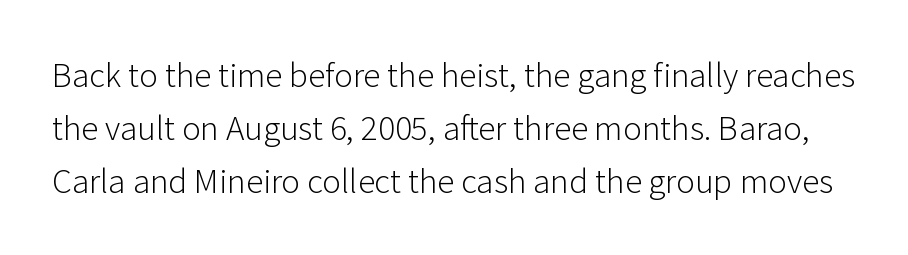
{"serif": "no", "italic": "no", "bold": "no", "weight": "light", "width": "normal", "stroke_contrast": "low", "x_height": "medium", "monospaced": "no", "underline": "no", "line_spacing": "normal", "line_spacing_ratio": 1.51, "letter_spacing": "normal", "letter_spacing_em": 0.0, "glyph_px": 35}
